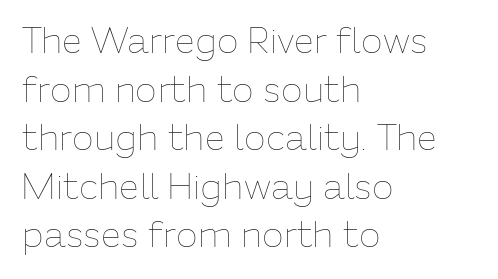
The image shows 36 px thin type, upright; set left-aligned, normal line spacing (1.35x), normal letter spacing, not underlined; low stroke contrast and a medium x-height.
